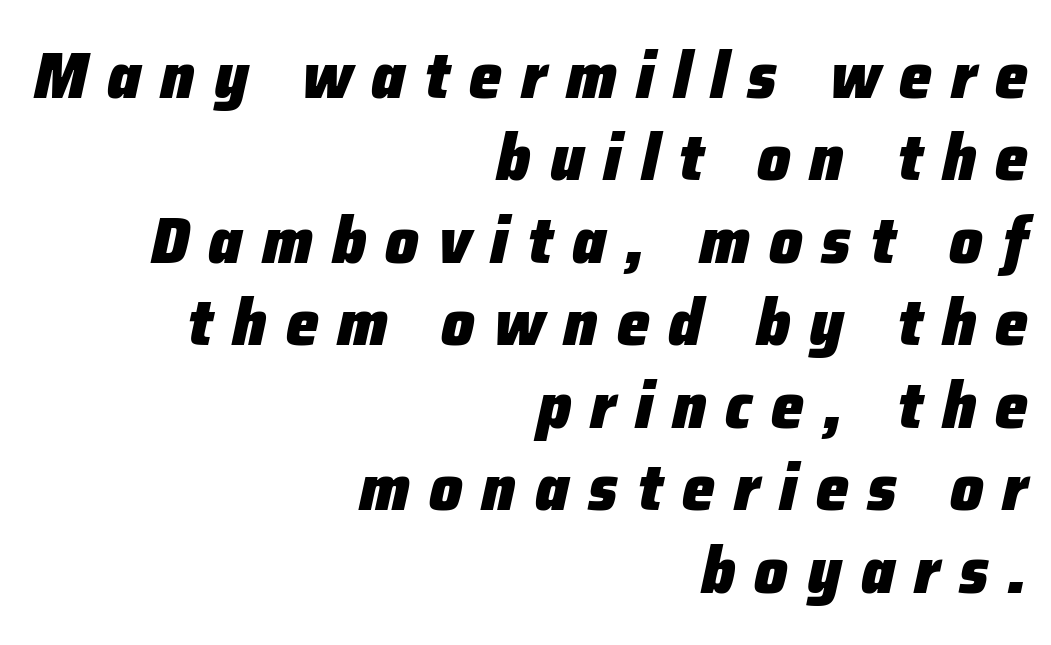
{"italic": "yes", "lean": "right", "slant_degrees": 12, "bold": "yes", "weight": "heavy", "width": "normal", "stroke_contrast": "low", "x_height": "medium", "monospaced": "no", "underline": "no", "align": "right", "line_spacing": "normal", "line_spacing_ratio": 1.25, "letter_spacing": "wide", "letter_spacing_em": 0.29, "glyph_px": 66}
